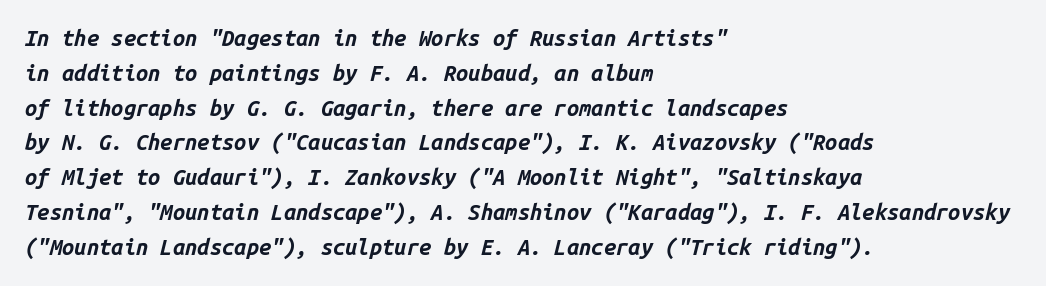
{"italic": "yes", "lean": "right", "slant_degrees": 14, "bold": "yes", "underline": "no", "align": "left", "line_spacing": "normal", "line_spacing_ratio": 1.58, "letter_spacing": "normal", "letter_spacing_em": 0.0, "glyph_px": 22}
